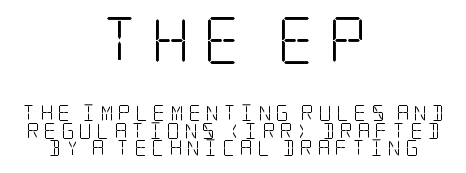
Q: Is the text bold? A: No.
Q: Is the text italic (slanted)? A: No, it is upright.
Q: Is the typeface a serif or a sans-serif typeface? A: Serif.
Q: Is the text underlined? A: No.
Q: How is the paragraph aligned? A: Centered.
Q: Is the spacing between letters normal or unusually wide? A: Unusually wide.
Q: Is the spacing between lines tight, normal or loose? A: Tight.
Q: Which block of text is set in a larger size, the first (top) or the second (bottom)? A: The first (top) one.
Q: Width (condensed, normal, or wide)? A: Condensed.
Q: Stroke contrast? A: Low.
Q: x-height? A: Large.
